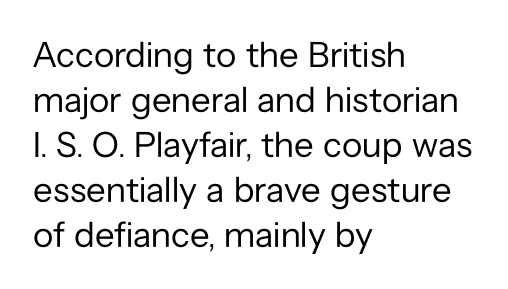
Q: Is the text bold? A: No.
Q: Is the text italic (slanted)? A: No, it is upright.
Q: Is the typeface a serif or a sans-serif typeface? A: Sans-serif.
Q: Is the text underlined? A: No.
Q: How is the paragraph aligned? A: Left-aligned.
Q: Is the spacing between letters normal or unusually wide? A: Normal.
Q: Is the spacing between lines tight, normal or loose? A: Normal.
Q: Width (condensed, normal, or wide)? A: Normal.
Q: Stroke contrast? A: Low.
Q: x-height? A: Medium.
Q: Monospaced? A: No.
